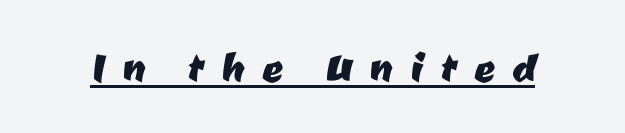
{"serif": "no", "width": "normal", "stroke_contrast": "low", "x_height": "medium", "monospaced": "no", "underline": "yes", "letter_spacing": "wide", "letter_spacing_em": 0.35, "glyph_px": 51}
